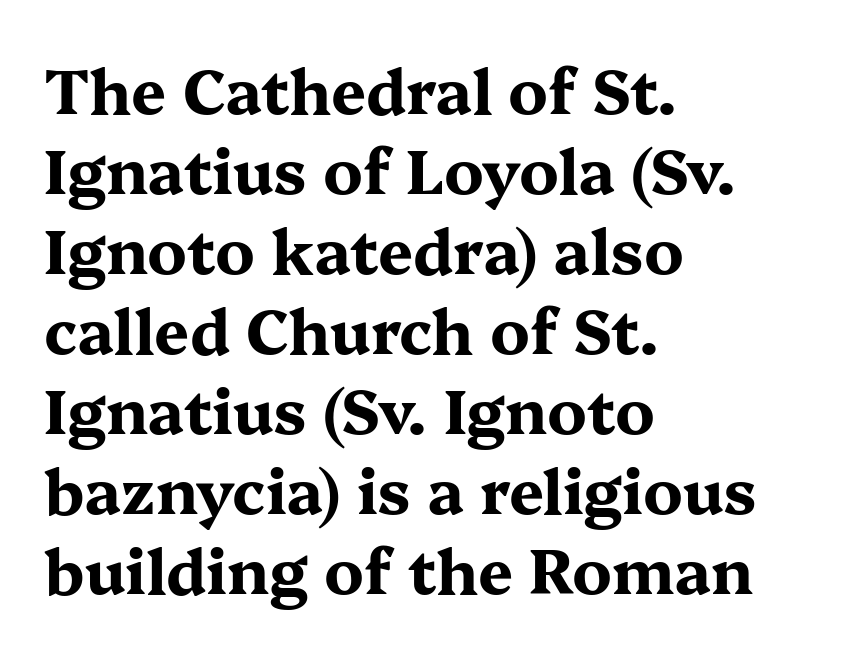
{"serif": "yes", "italic": "no", "bold": "yes", "weight": "bold", "width": "wide", "stroke_contrast": "medium", "x_height": "medium", "monospaced": "no", "underline": "no", "align": "left", "line_spacing": "normal", "line_spacing_ratio": 1.29, "letter_spacing": "normal", "letter_spacing_em": 0.0, "glyph_px": 62}
